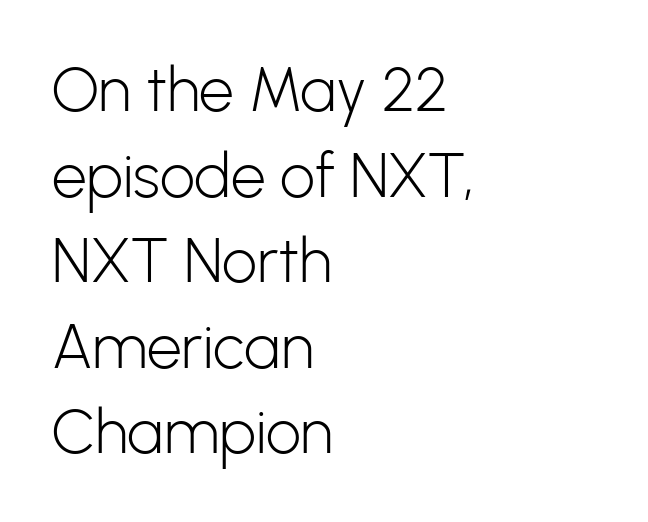
{"serif": "no", "italic": "no", "bold": "no", "weight": "light", "width": "normal", "stroke_contrast": "low", "x_height": "medium", "monospaced": "no", "underline": "no", "align": "left", "line_spacing": "normal", "line_spacing_ratio": 1.38, "letter_spacing": "normal", "letter_spacing_em": 0.0, "glyph_px": 62}
